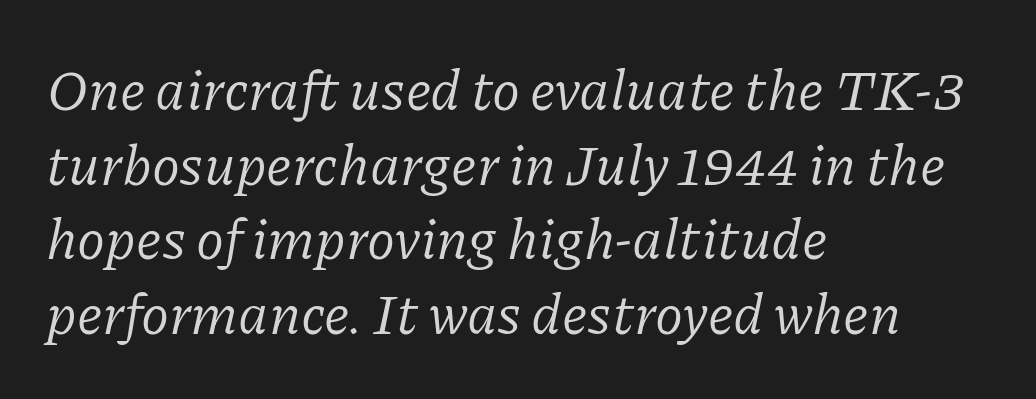
{"serif": "yes", "italic": "yes", "lean": "right", "slant_degrees": 11, "bold": "no", "weight": "regular", "width": "normal", "stroke_contrast": "low", "x_height": "medium", "monospaced": "no", "underline": "no", "align": "left", "line_spacing": "normal", "line_spacing_ratio": 1.31, "letter_spacing": "normal", "letter_spacing_em": 0.0, "glyph_px": 57}
